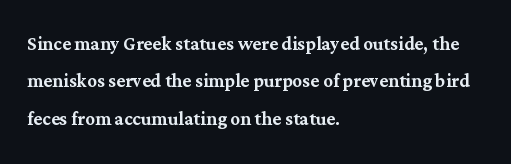
The image shows 24 px text type, upright; set left-aligned, normal line spacing (1.56x), normal letter spacing, not underlined.
